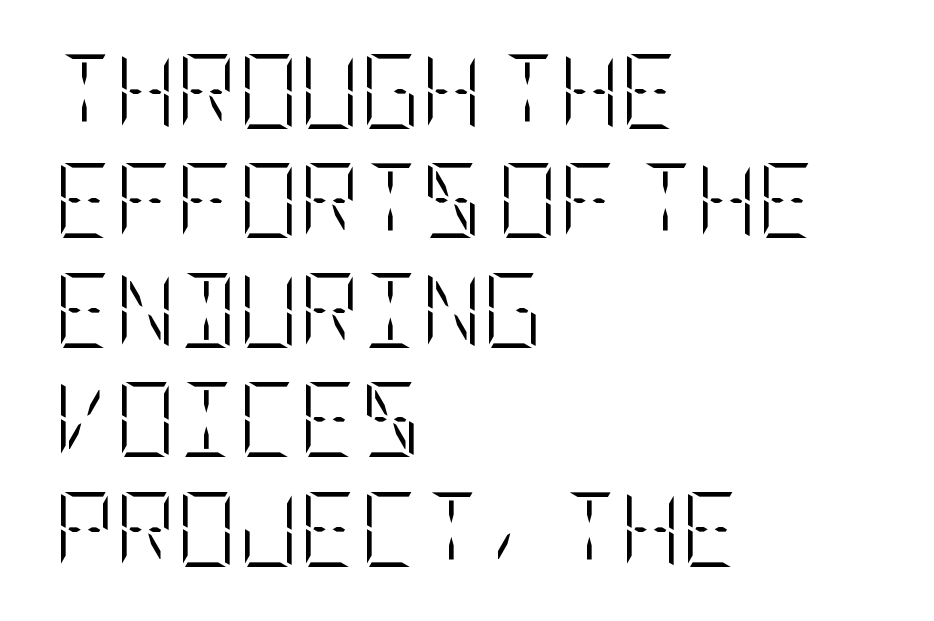
The letters stand straight up with perfectly vertical stems. Lines of text with bare space underneath. Normally led — the rows are evenly, conventionally spaced. The passage is arranged the way most books set body copy — flush left.
